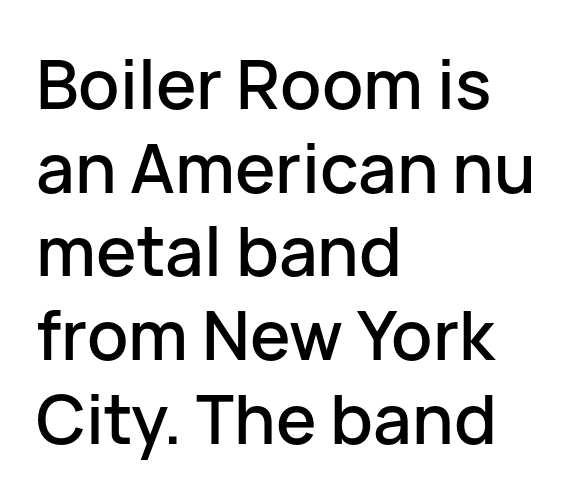
Letterform terminals end flat and unadorned throughout the passage. Proportional: the letters do not fall into vertical columns. The letters stand straight up with perfectly vertical stems. Descender tails drop into unmarked territory. Leftover space on each line is placed entirely after the last word. Look at the tracking — it's just the regular setting, nothing added.
